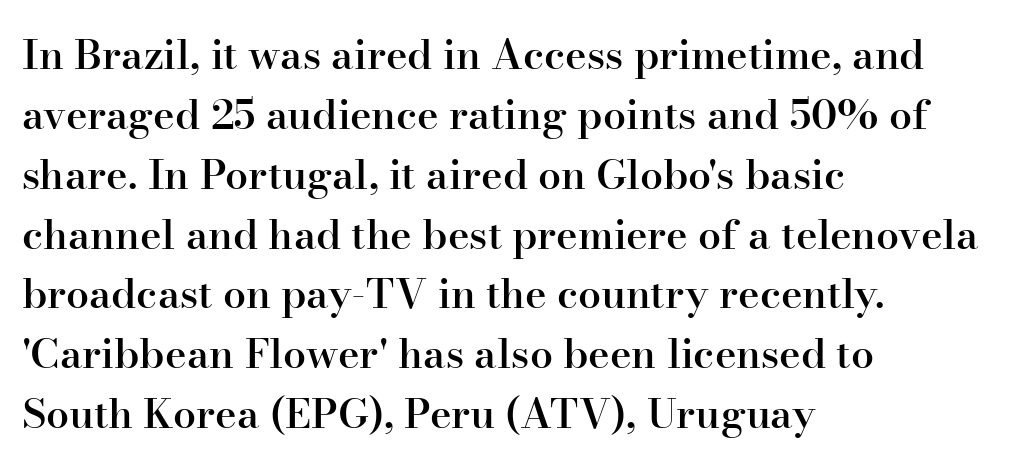
Leading: standard. The designer went with a serif here, giving each stem small feet. A clean baseline with only descenders dipping below it. Firm but not heavy-handed strokes: this text is semibold. You could call the tracking neutral — neither tight nor loose.
